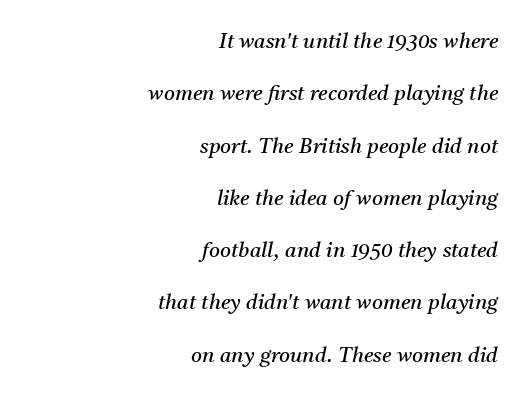
{"italic": "yes", "lean": "right", "slant_degrees": 11, "bold": "no", "underline": "no", "align": "right", "line_spacing": "loose", "line_spacing_ratio": 2.49, "letter_spacing": "normal", "letter_spacing_em": 0.0, "glyph_px": 21}
